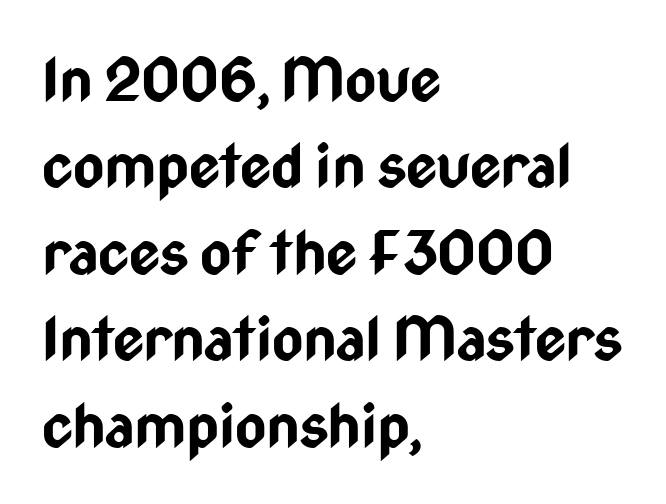
Ascenders rise straight up at ninety degrees. Honestly, the row spacing looks completely unremarkable. Each row of text sits above clean, open space. A student would call this left alignment; a typographer would say flush left, rag right. In terms of letterform style, serifs are entirely absent. Standard letterfit; no display-style spreading of the glyphs.
